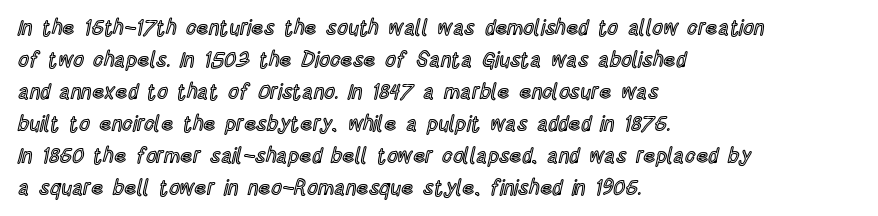
Q: Is the text italic (slanted)? A: Yes.
Q: Is the text underlined? A: No.
Q: How is the paragraph aligned? A: Left-aligned.
Q: Is the spacing between letters normal or unusually wide? A: Normal.
Q: Is the spacing between lines tight, normal or loose? A: Normal.
